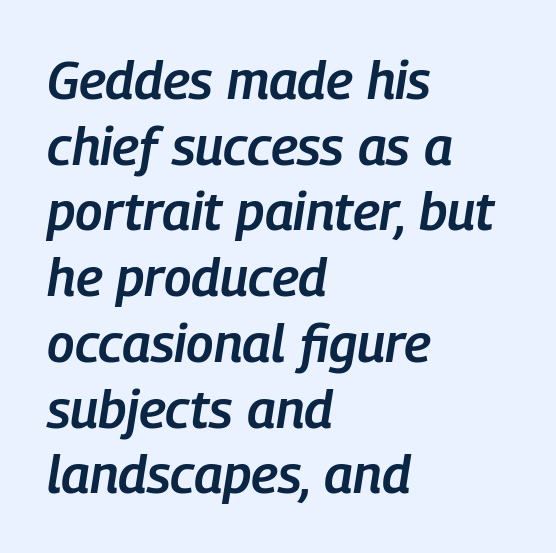
The image shows 53 px semibold, condensed type, italic (leaning right); set left-aligned, line spacing 1.24x, normal letter spacing, not underlined; low stroke contrast and a medium x-height.
